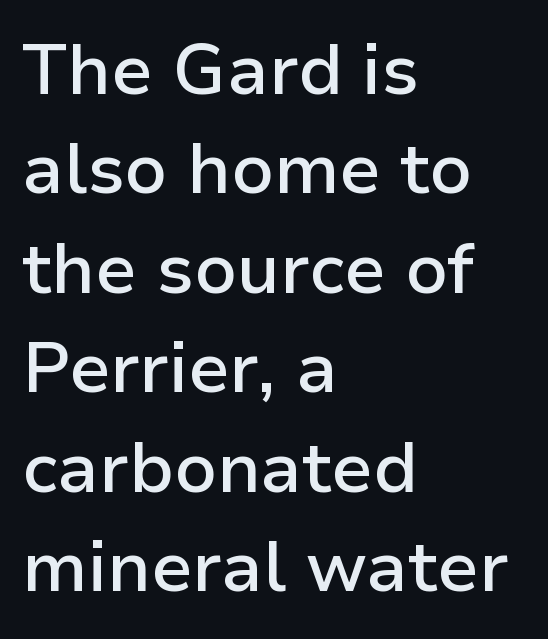
The image shows 71 px semibold sans-serif type, upright; set left-aligned, normal line spacing (1.4x), normal letter spacing, not underlined; low stroke contrast and a medium x-height.
